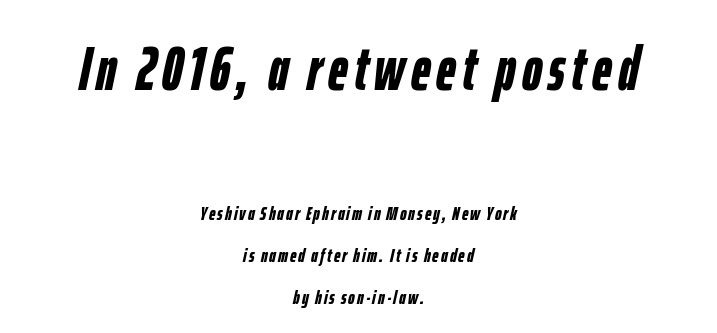
The image shows 61 px semibold, condensed type, italic (leaning right); set centered, loose line spacing (2.1x), not underlined; the first (top) block is 3.05x larger; low stroke contrast and a medium x-height.
